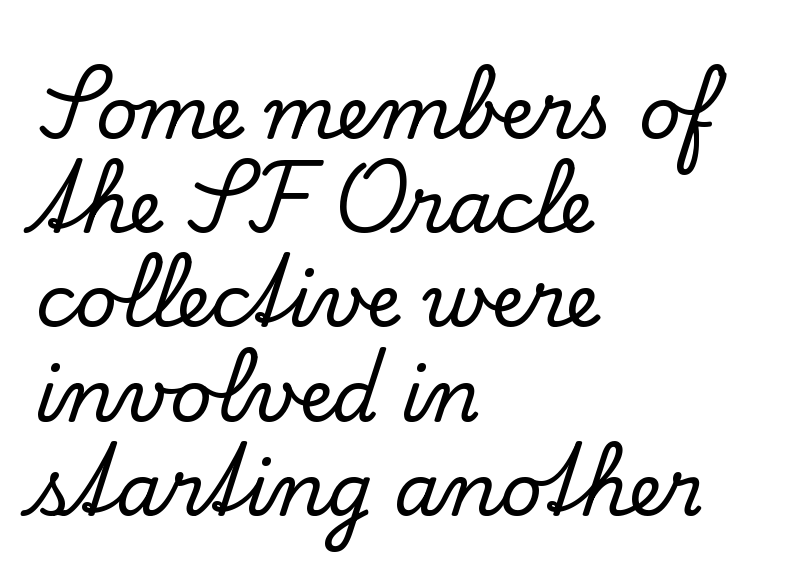
The image shows 73 px serif type; set left-aligned, normal line spacing (1.29x), normal letter spacing, not underlined; low stroke contrast and a small x-height.
